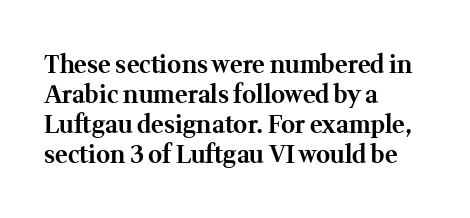
Q: Is the text bold? A: Yes.
Q: Is the text italic (slanted)? A: No, it is upright.
Q: Is the text underlined? A: No.
Q: How is the paragraph aligned? A: Left-aligned.
Q: Is the spacing between letters normal or unusually wide? A: Normal.
Q: Is the spacing between lines tight, normal or loose? A: Normal.
